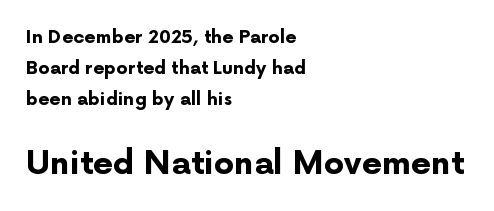
The image shows 32 px bold sans-serif type, upright; set left-aligned, line spacing 1.73x, normal letter spacing, not underlined; the second (bottom) block is 1.78x larger; low stroke contrast and a medium x-height.
